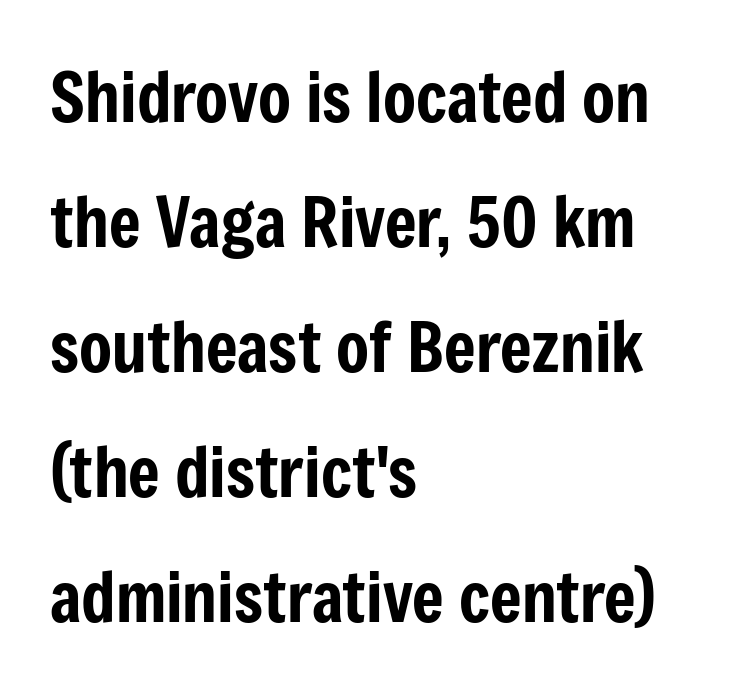
Q: Is the text italic (slanted)? A: No, it is upright.
Q: Is the typeface a serif or a sans-serif typeface? A: Sans-serif.
Q: Is the text underlined? A: No.
Q: How is the paragraph aligned? A: Left-aligned.
Q: Is the spacing between letters normal or unusually wide? A: Normal.
Q: Width (condensed, normal, or wide)? A: Condensed.
Q: Stroke contrast? A: Low.
Q: x-height? A: Medium.
Q: Monospaced? A: No.
